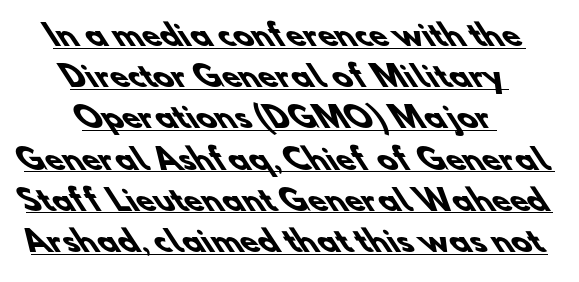
Q: Is the text bold? A: Yes.
Q: Is the typeface a serif or a sans-serif typeface? A: Sans-serif.
Q: Is the text underlined? A: Yes.
Q: How is the paragraph aligned? A: Centered.
Q: Is the spacing between letters normal or unusually wide? A: Normal.
Q: Is the spacing between lines tight, normal or loose? A: Normal.
Q: Width (condensed, normal, or wide)? A: Normal.
Q: Stroke contrast? A: Low.
Q: x-height? A: Small.
Q: Monospaced? A: No.
